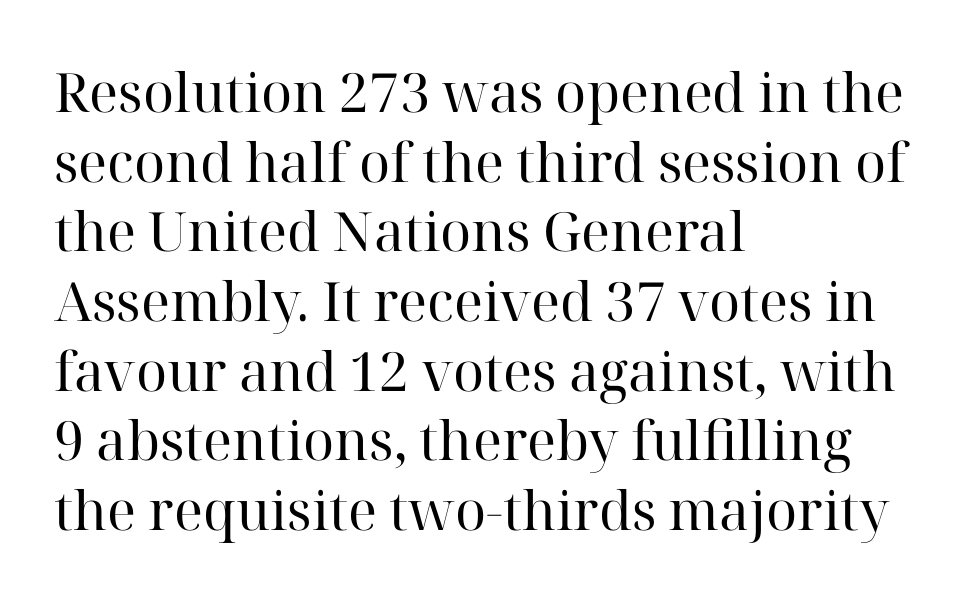
The image shows 54 px regular-weight serif type, upright; set left-aligned, normal line spacing (1.29x), normal letter spacing, not underlined; high stroke contrast and a medium x-height.
